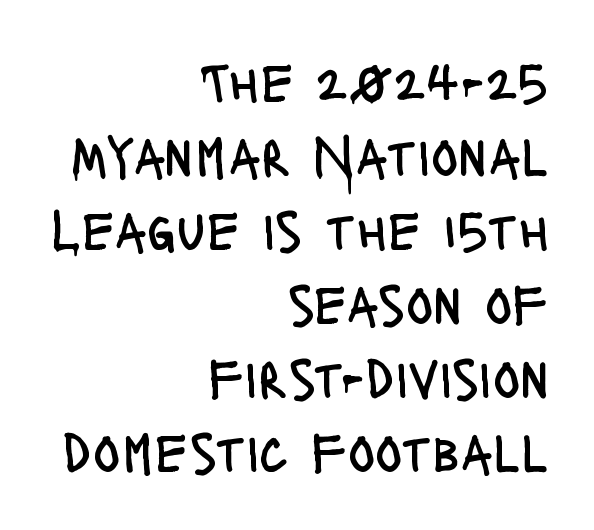
The image shows 57 px regular-weight, condensed sans-serif type, upright; set right-aligned, normal line spacing (1.3x), normal letter spacing, not underlined; low stroke contrast and a large x-height.
